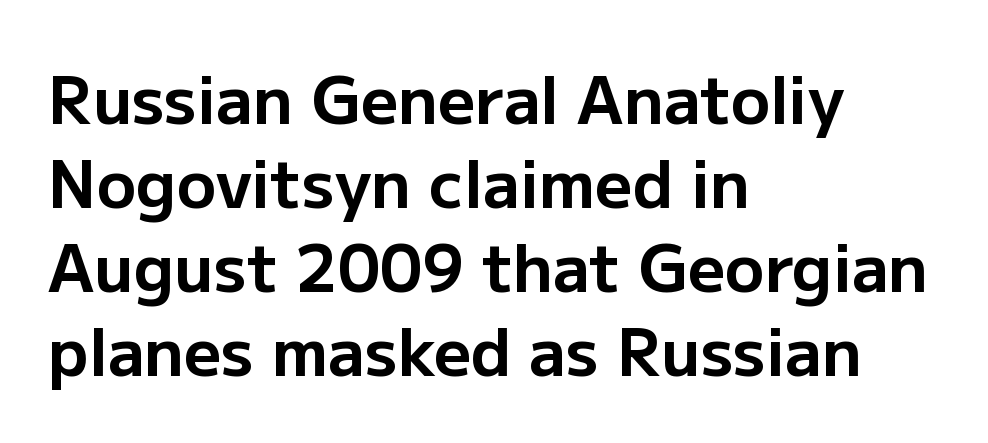
Q: Is the text bold? A: Yes.
Q: Is the text italic (slanted)? A: No, it is upright.
Q: Is the typeface a serif or a sans-serif typeface? A: Sans-serif.
Q: Is the text underlined? A: No.
Q: How is the paragraph aligned? A: Left-aligned.
Q: Is the spacing between letters normal or unusually wide? A: Normal.
Q: Is the spacing between lines tight, normal or loose? A: Normal.
Q: Width (condensed, normal, or wide)? A: Normal.
Q: Stroke contrast? A: Low.
Q: x-height? A: Medium.
Q: Monospaced? A: No.
